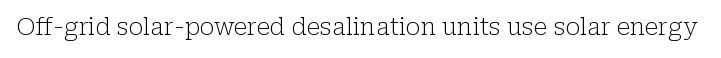
The image shows 24 px text type, upright; set normal letter spacing, not underlined.
